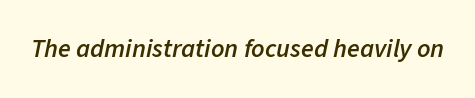
The image shows 26 px text type, italic (leaning right); set normal letter spacing, not underlined.
